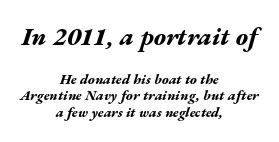
The image shows 25 px bold type, italic (leaning right); set centered, line spacing 1.19x, normal letter spacing, not underlined; the first (top) block is 1.79x larger.
